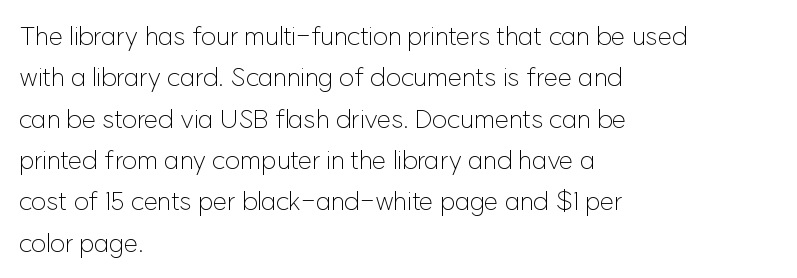
Each stroke keeps to a modest, everyday thickness or less. Whoever set this chose a conventional vertical rhythm. Caption: multi-line text, flush left, ragged right. Underlining? Definitely not there.
